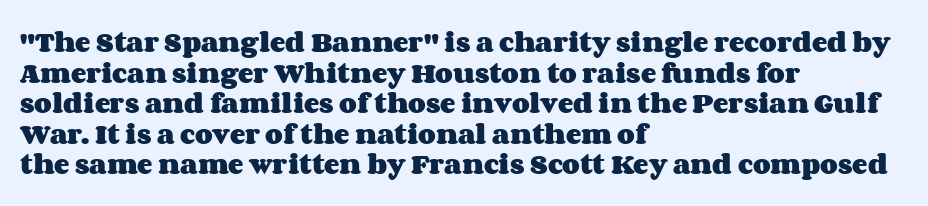
The image shows 23 px bold type, upright; set left-aligned, normal line spacing (1.33x), normal letter spacing, not underlined.
